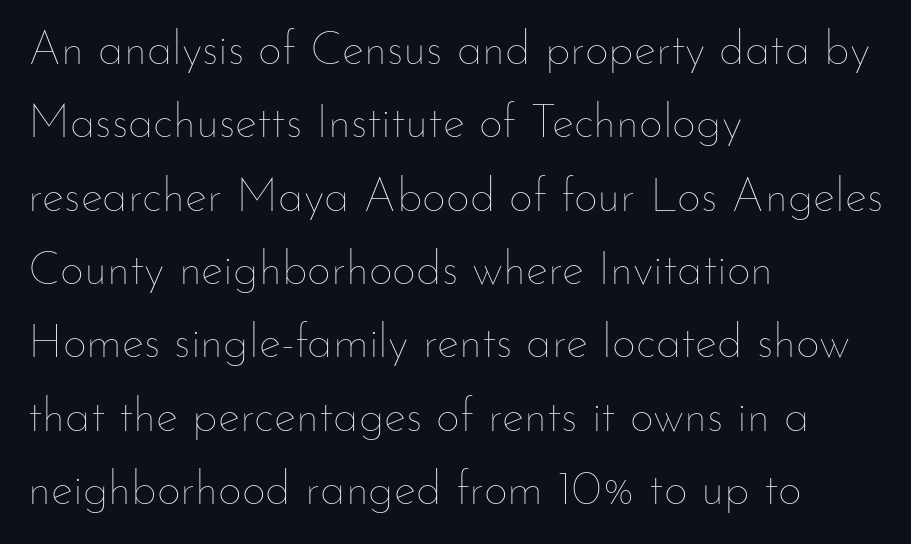
{"italic": "no", "bold": "no", "weight": "thin", "width": "normal", "stroke_contrast": "low", "x_height": "small", "monospaced": "no", "underline": "no", "align": "left", "line_spacing": "normal", "line_spacing_ratio": 1.56, "letter_spacing": "normal", "letter_spacing_em": 0.0, "glyph_px": 47}
